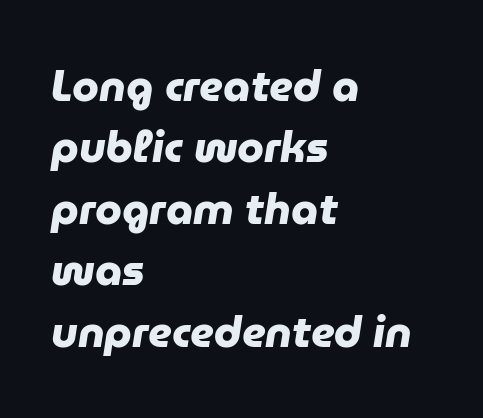
{"serif": "no", "bold": "yes", "weight": "heavy", "width": "normal", "stroke_contrast": "low", "x_height": "medium", "monospaced": "no", "underline": "no", "align": "left", "line_spacing": "normal", "line_spacing_ratio": 1.43, "letter_spacing": "normal", "letter_spacing_em": 0.0, "glyph_px": 43}
